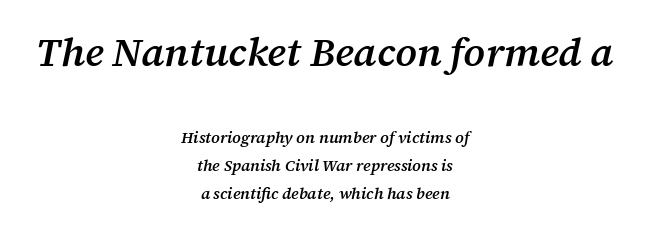
The lines in this sample share a center point and differ in where they start and stop. Glance below the letters and you will spot only blank space. The passage shown has conventional tracking throughout. Serif or sans? Serif — the stroke terminals have little feet.
